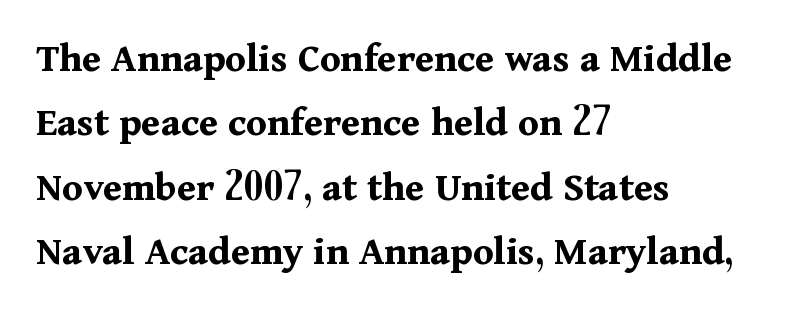
Emphasis by weight is at full strength: bold. You can tell it's not italic because the verticals are truly vertical. What stands out about the letter spacing? Nothing — it is the standard amount. The string is rendered with underlining switched off. Small tapered or slab feet sit at the stroke ends, so this counts as serif. Think of a printed novel: that variable character pitch is what you see here.
